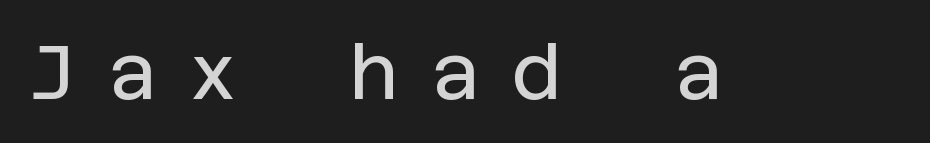
Designer's note — italics off, roman on. These lines are composed in type without serifs. The tracking jumps out immediately: characters are airy and widely separated. Each stroke keeps to a modest, everyday thickness or less. The area under the type is left untouched.
